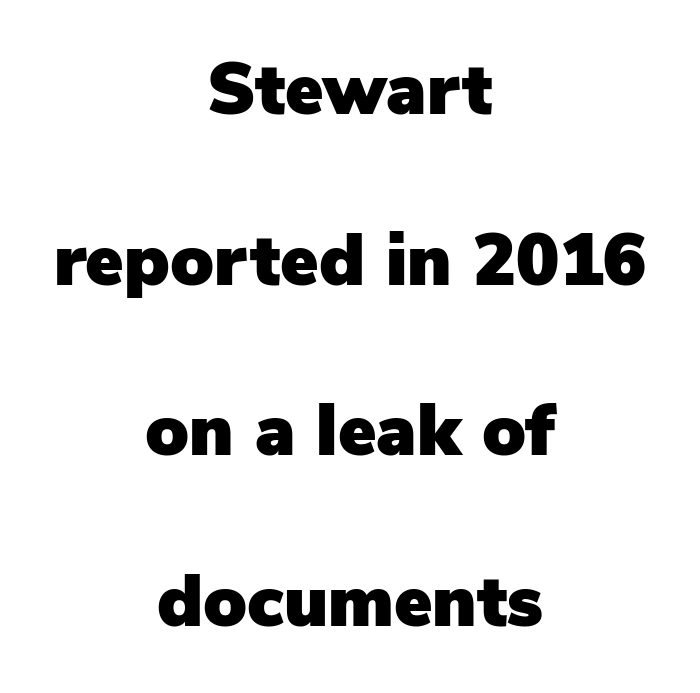
{"serif": "no", "italic": "no", "width": "normal", "stroke_contrast": "low", "x_height": "medium", "monospaced": "no", "underline": "no", "align": "center", "line_spacing": "loose", "line_spacing_ratio": 2.37, "letter_spacing": "normal", "letter_spacing_em": 0.0, "glyph_px": 72}
